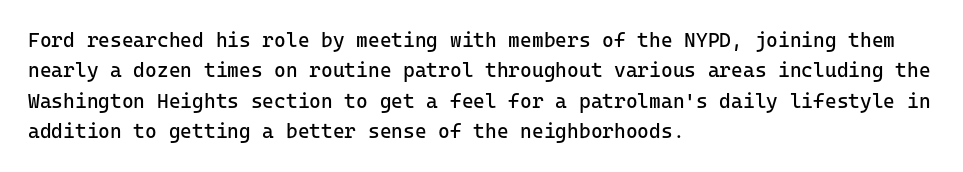
The image shows 20 px text type, upright; set left-aligned, normal line spacing (1.52x), normal letter spacing, not underlined.
